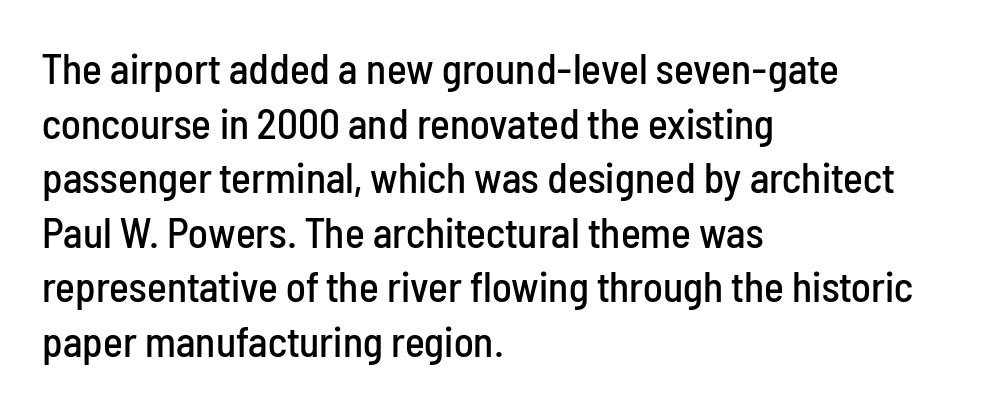
The image shows 42 px condensed sans-serif type, upright; set left-aligned, normal line spacing (1.3x), normal letter spacing, not underlined; low stroke contrast and a medium x-height.
